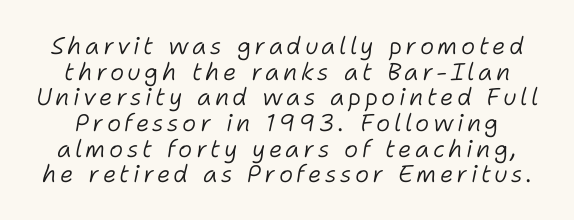
Letters rest on an invisible, unmarked baseline. The face used here has a pronounced slope to its letters. Heaviness? Minimal to ordinary, like unemphasized prose. Notice how descenders almost collide with the ascenders below — that's tight leading.
